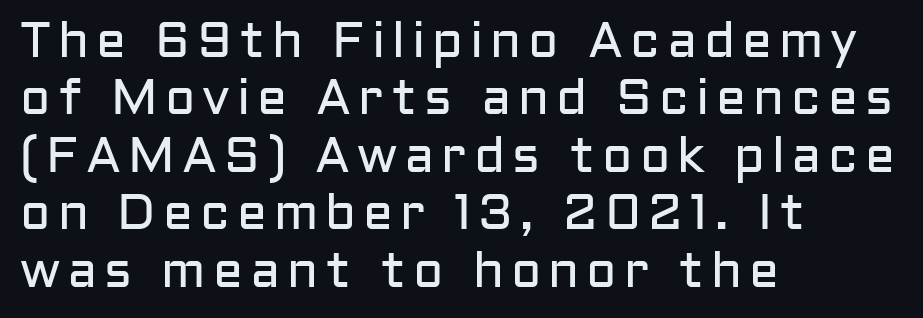
Q: Is the text bold? A: No.
Q: Is the text italic (slanted)? A: No, it is upright.
Q: Is the typeface a serif or a sans-serif typeface? A: Sans-serif.
Q: Is the text underlined? A: No.
Q: How is the paragraph aligned? A: Left-aligned.
Q: Is the spacing between lines tight, normal or loose? A: Tight.
Q: Width (condensed, normal, or wide)? A: Normal.
Q: Stroke contrast? A: Low.
Q: x-height? A: Medium.
Q: Monospaced? A: No.
